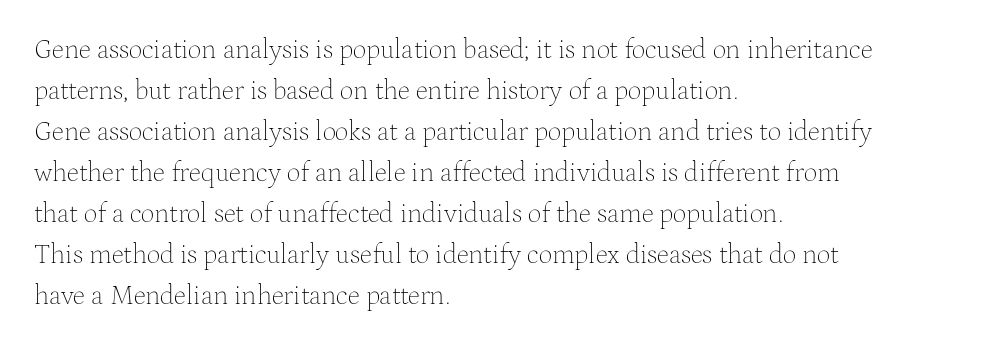
On a weight scale, this lands at 450 or below. The passage shown has conventional tracking throughout. A normal amount of white space separates one row of letters from the next. The rag falls on the right side of this text block.
